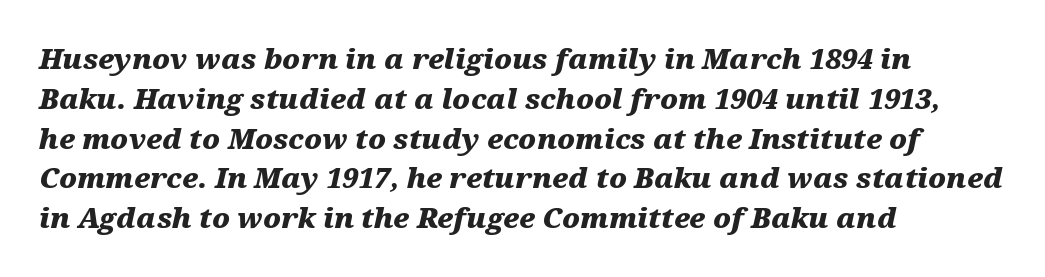
The image shows 28 px heavy, wide type, italic (leaning right); set left-aligned, normal line spacing (1.42x), normal letter spacing, not underlined; medium stroke contrast and a medium x-height.
